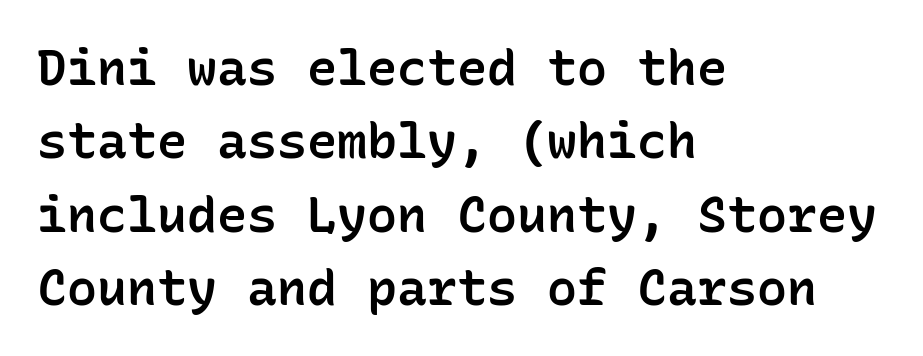
The image shows 50 px semibold sans-serif type, upright, monospaced; set left-aligned, normal line spacing (1.47x), normal letter spacing, not underlined; low stroke contrast and a medium x-height.
